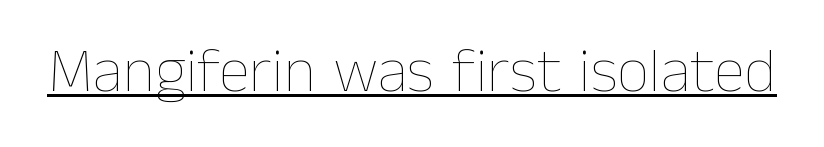
The image shows 63 px thin type, upright; set normal letter spacing, underlined; low stroke contrast and a medium x-height.
